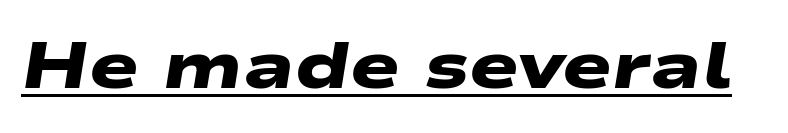
{"serif": "no", "bold": "yes", "weight": "heavy", "width": "wide", "stroke_contrast": "low", "x_height": "medium", "monospaced": "no", "underline": "yes", "letter_spacing": "normal", "letter_spacing_em": 0.0, "glyph_px": 66}
